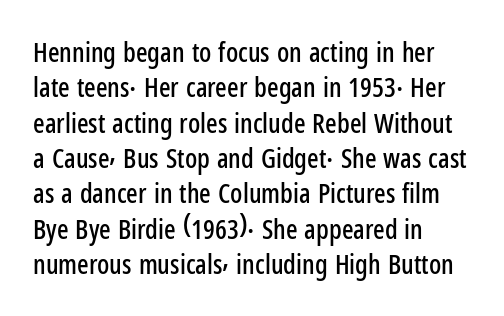
Q: Is the text italic (slanted)? A: No, it is upright.
Q: Is the text underlined? A: No.
Q: How is the paragraph aligned? A: Left-aligned.
Q: Is the spacing between letters normal or unusually wide? A: Normal.
Q: Is the spacing between lines tight, normal or loose? A: Normal.
